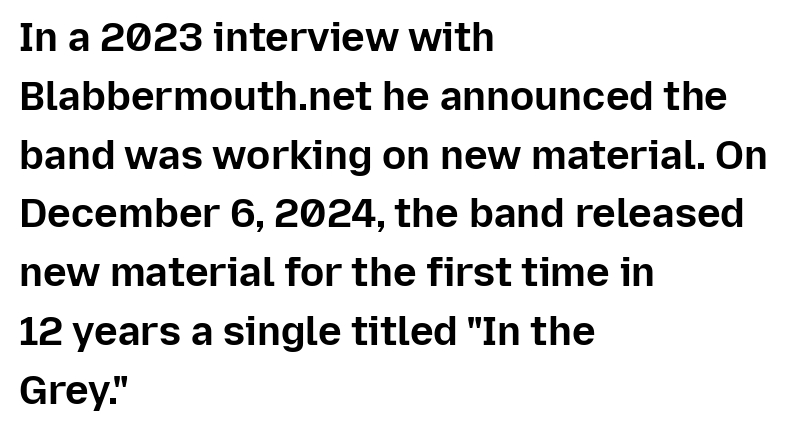
The image shows 40 px bold sans-serif type, upright; set left-aligned, normal line spacing (1.47x), normal letter spacing, not underlined; low stroke contrast and a medium x-height.
